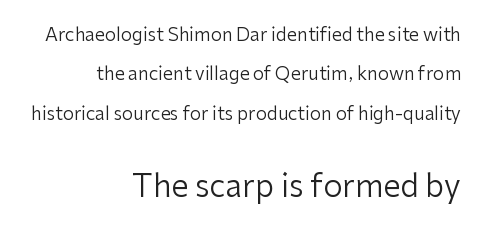
The image shows 31 px regular-weight sans-serif type, upright; set right-aligned, loose line spacing (2.19x), normal letter spacing, not underlined; the second (bottom) block is 1.72x larger; low stroke contrast and a medium x-height.
